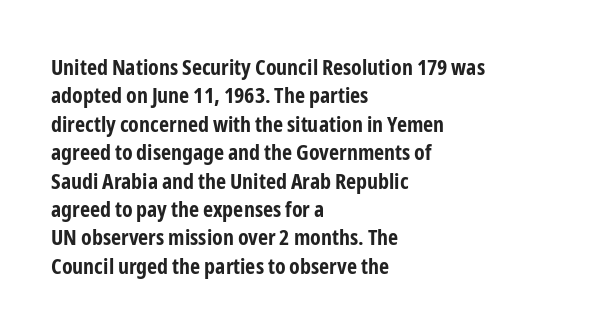
The image shows 22 px bold type, upright; set left-aligned, normal line spacing (1.29x), normal letter spacing, not underlined.
